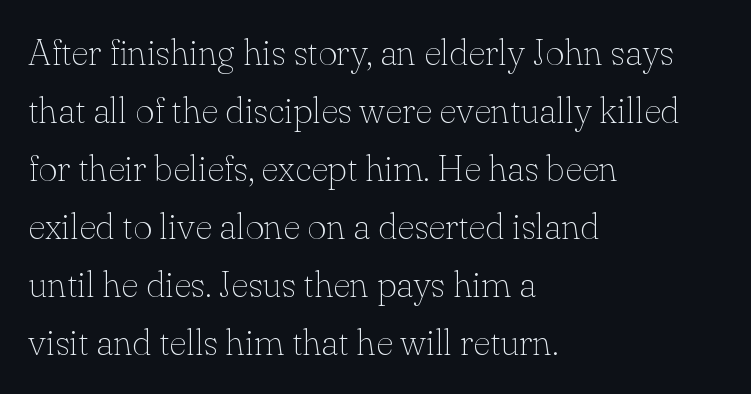
The image shows 37 px thin serif type, upright; set left-aligned, normal line spacing (1.57x), normal letter spacing, not underlined; low stroke contrast and a small x-height.
